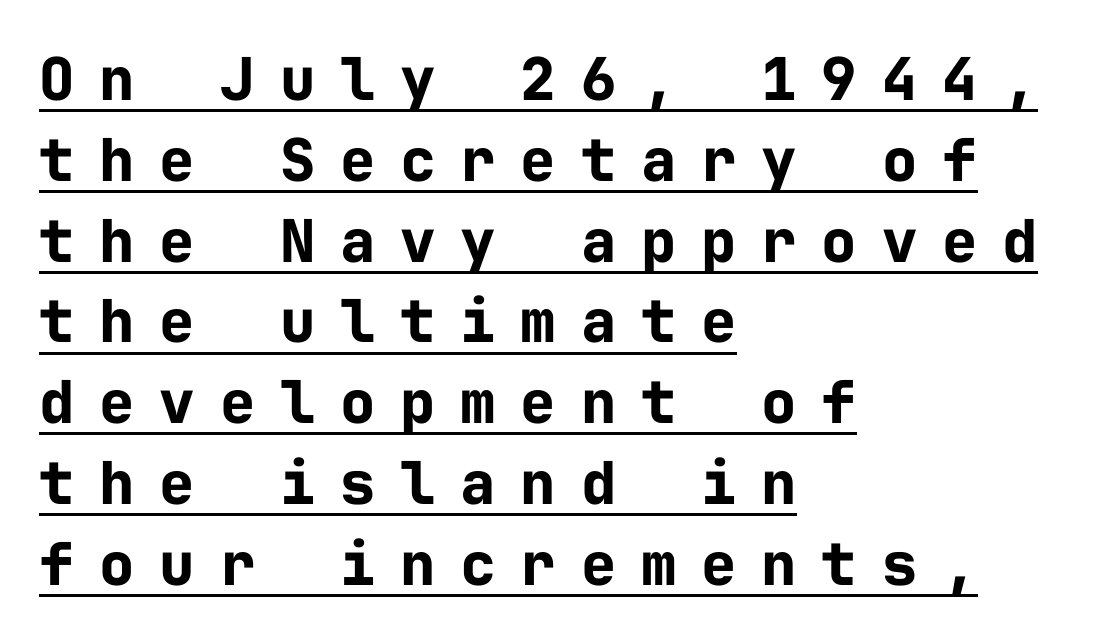
Q: Is the text bold? A: Yes.
Q: Is the text italic (slanted)? A: No, it is upright.
Q: Is the typeface a serif or a sans-serif typeface? A: Sans-serif.
Q: Is the text underlined? A: Yes.
Q: How is the paragraph aligned? A: Left-aligned.
Q: Is the spacing between letters normal or unusually wide? A: Unusually wide.
Q: Is the spacing between lines tight, normal or loose? A: Normal.
Q: Width (condensed, normal, or wide)? A: Normal.
Q: Stroke contrast? A: Low.
Q: x-height? A: Medium.
Q: Monospaced? A: Yes.
